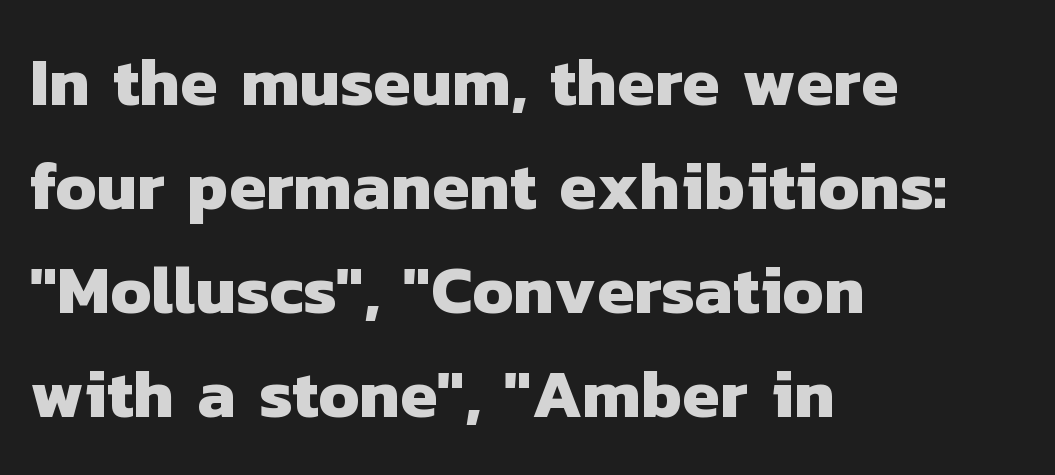
This sample uses a sans-serif face. Varying glyph widths throughout — classic text-font behaviour. Plenty of ink on the page — the face is bold. Where is the straight margin? On the left.
